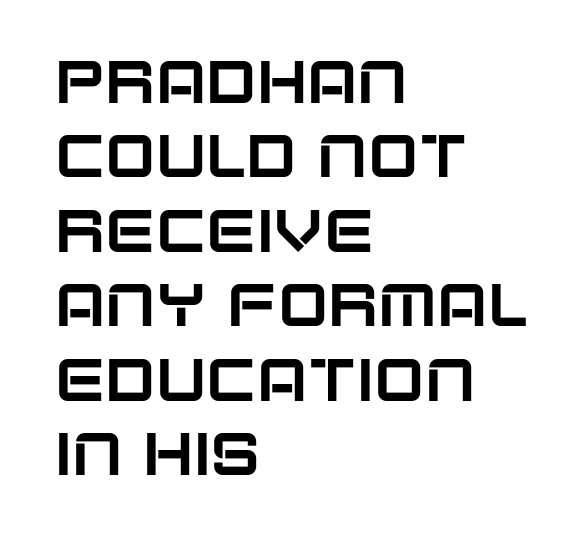
The image shows 60 px sans-serif type, upright; set left-aligned, line spacing 1.24x, normal letter spacing, not underlined; low stroke contrast and a large x-height.
